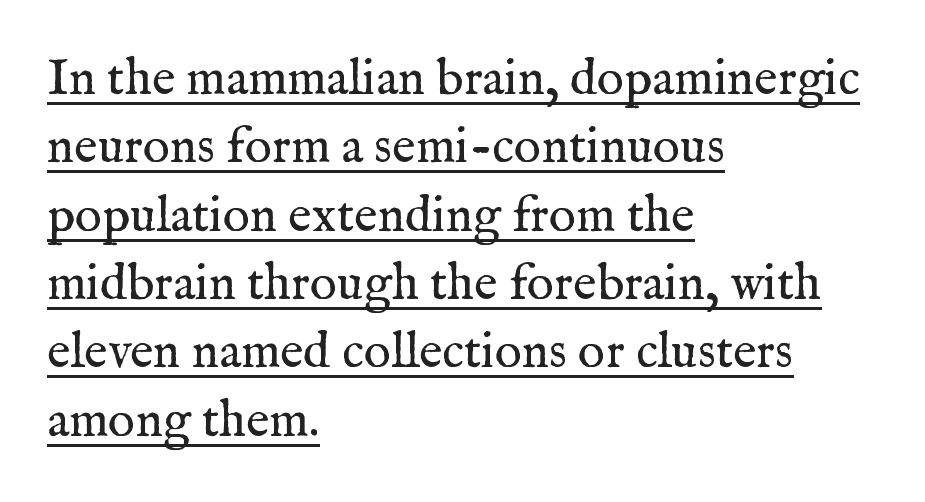
Q: Is the text bold? A: No.
Q: Is the text italic (slanted)? A: No, it is upright.
Q: Is the typeface a serif or a sans-serif typeface? A: Serif.
Q: Is the text underlined? A: Yes.
Q: How is the paragraph aligned? A: Left-aligned.
Q: Is the spacing between letters normal or unusually wide? A: Normal.
Q: Is the spacing between lines tight, normal or loose? A: Normal.
Q: Width (condensed, normal, or wide)? A: Normal.
Q: Stroke contrast? A: Medium.
Q: x-height? A: Medium.
Q: Monospaced? A: No.
